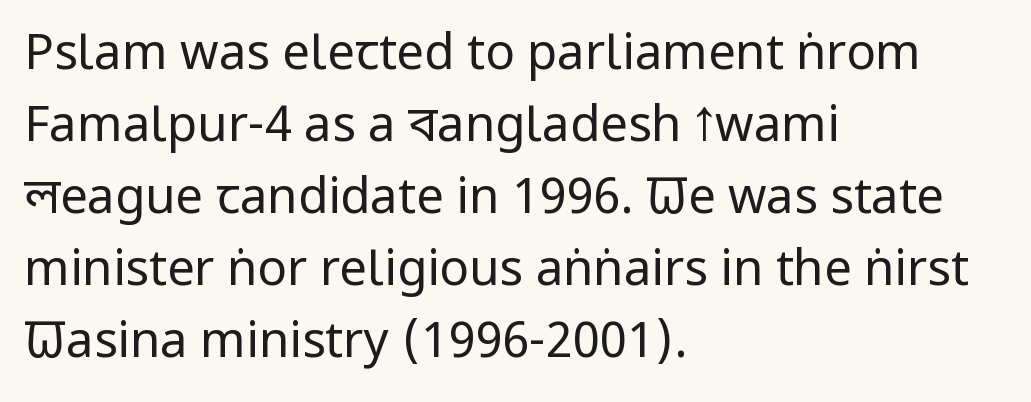
Q: Is the text bold? A: No.
Q: Is the text italic (slanted)? A: No, it is upright.
Q: Is the typeface a serif or a sans-serif typeface? A: Sans-serif.
Q: Is the text underlined? A: No.
Q: How is the paragraph aligned? A: Left-aligned.
Q: Is the spacing between letters normal or unusually wide? A: Normal.
Q: Is the spacing between lines tight, normal or loose? A: Normal.
Q: Width (condensed, normal, or wide)? A: Condensed.
Q: Stroke contrast? A: Low.
Q: x-height? A: Large.
Q: Monospaced? A: No.
